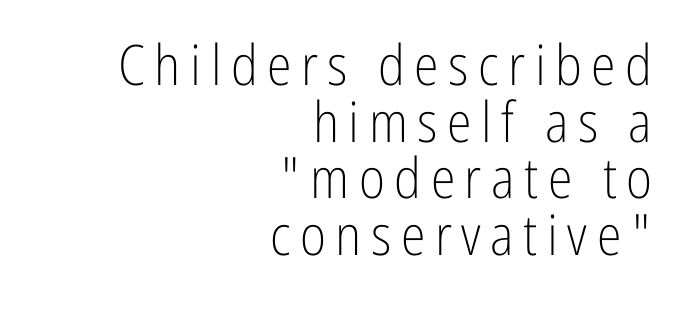
The image shows 56 px light, condensed sans-serif type, upright; set right-aligned, tight line spacing (1.01x), not underlined; low stroke contrast and a medium x-height.
